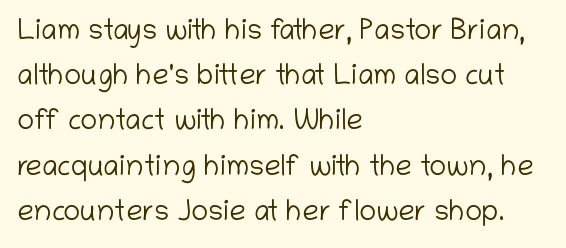
{"serif": "no", "italic": "no", "bold": "no", "weight": "light", "width": "normal", "stroke_contrast": "low", "x_height": "medium", "monospaced": "no", "underline": "no", "align": "left", "line_spacing": "normal", "line_spacing_ratio": 1.56, "letter_spacing": "normal", "letter_spacing_em": 0.0, "glyph_px": 29}
